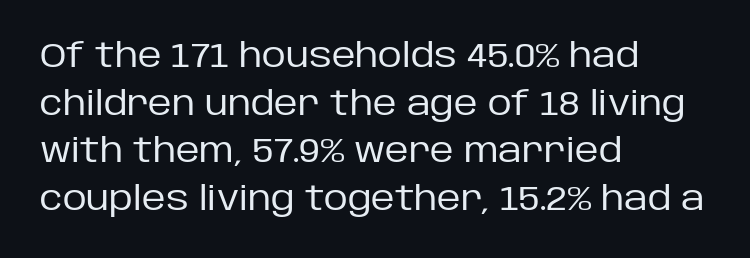
Q: Is the text bold? A: No.
Q: Is the text italic (slanted)? A: No, it is upright.
Q: Is the typeface a serif or a sans-serif typeface? A: Sans-serif.
Q: Is the text underlined? A: No.
Q: How is the paragraph aligned? A: Left-aligned.
Q: Is the spacing between letters normal or unusually wide? A: Normal.
Q: Is the spacing between lines tight, normal or loose? A: Normal.
Q: Width (condensed, normal, or wide)? A: Normal.
Q: Stroke contrast? A: Low.
Q: x-height? A: Large.
Q: Monospaced? A: No.
